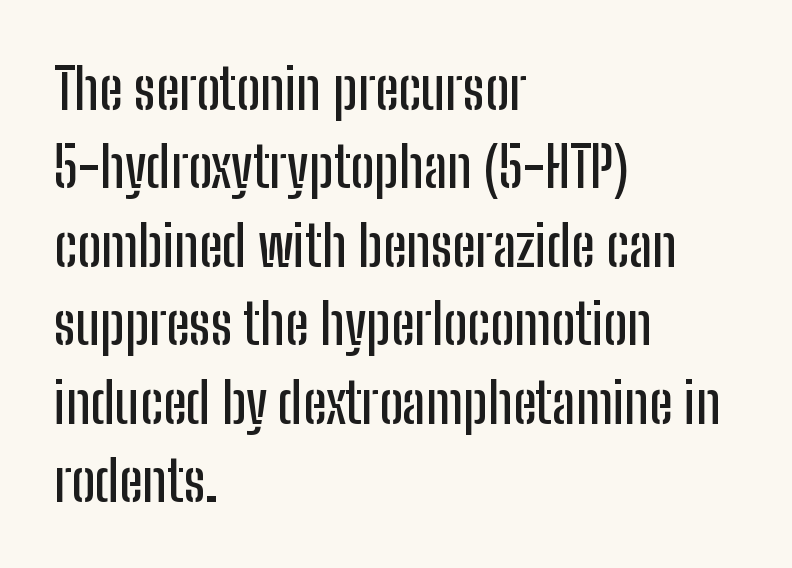
The image shows 56 px condensed sans-serif type, upright; set left-aligned, normal line spacing (1.4x), normal letter spacing, not underlined; low stroke contrast and a medium x-height.
